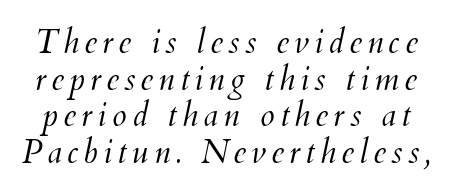
{"italic": "yes", "lean": "right", "slant_degrees": 12, "bold": "no", "weight": "light", "width": "normal", "stroke_contrast": "medium", "x_height": "small", "monospaced": "no", "underline": "no", "line_spacing": "tight", "line_spacing_ratio": 1.11, "glyph_px": 33}
